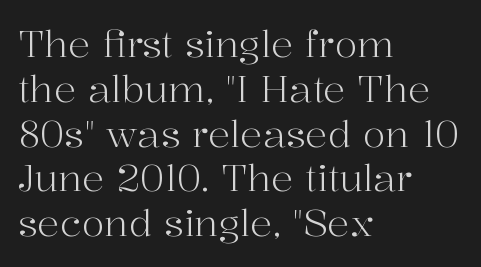
Stroke mass is kept to a normal reading level or below. Quick note: not italic, upright. You can tell from the footed stems that serif type was used. Between one letter and the next there's only the usual sliver of space. Unmarked baselines from the first word to the last. The face used here is proportionally spaced, like ordinary book or web type.
